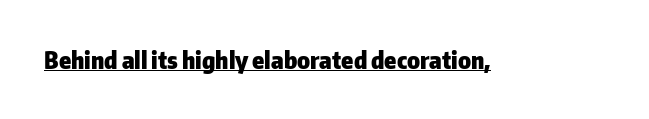
Q: Is the text bold? A: Yes.
Q: Is the text italic (slanted)? A: No, it is upright.
Q: Is the text underlined? A: Yes.
Q: Is the spacing between letters normal or unusually wide? A: Normal.
